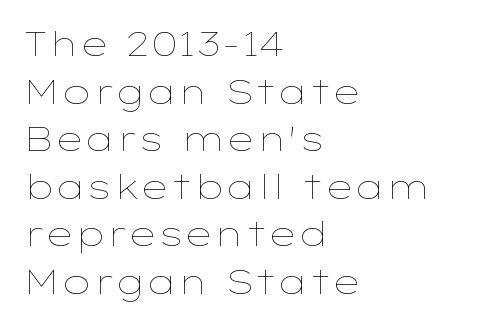
The gap between lines stays unmarked. The letters sit at their default tracking, neither squeezed nor spread. Do the letters lean? They stand straight. The letters look calm and open, with moderate or lighter stems. Left-aligned paragraph, ragged on the right.
